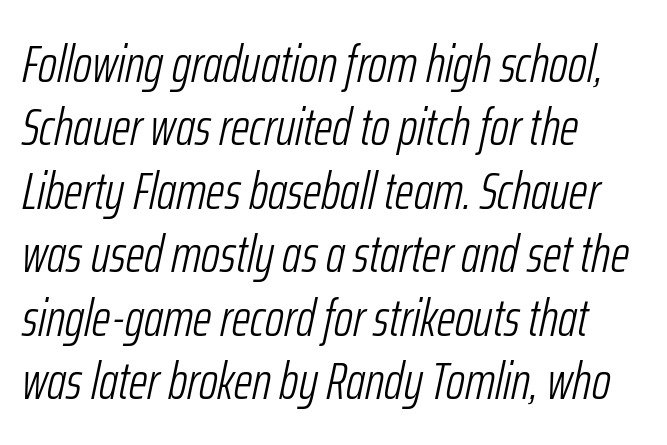
Note the varied advance widths — an 'i' is clearly narrower than an 'm'. Descender tails drop into unmarked territory. The typesetting does not lean heavy: it is not bold. This sample uses an oblique cut, with every glyph tilted off the vertical. Every row of glyphs begins at an identical x-position on the left.
